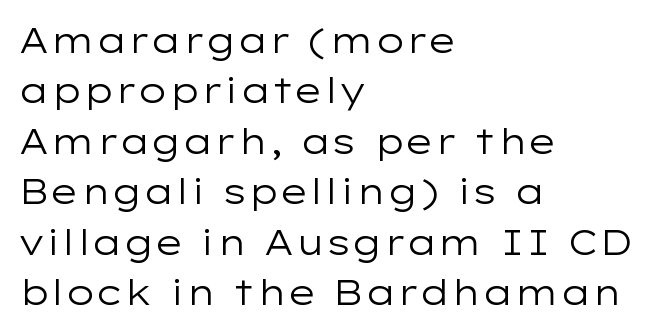
The image shows 35 px regular-weight, wide sans-serif type, upright; set left-aligned, normal line spacing (1.44x), normal letter spacing, not underlined; low stroke contrast and a medium x-height.
